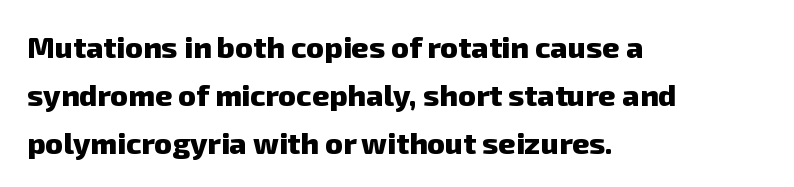
The image shows 30 px heavy sans-serif type; set left-aligned, normal line spacing (1.6x), normal letter spacing, not underlined; low stroke contrast and a medium x-height.
